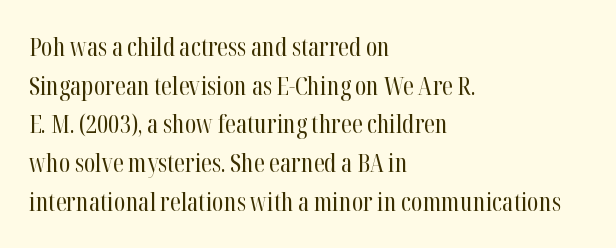
Q: Is the text bold? A: No.
Q: Is the text italic (slanted)? A: No, it is upright.
Q: Is the text underlined? A: No.
Q: How is the paragraph aligned? A: Left-aligned.
Q: Is the spacing between letters normal or unusually wide? A: Normal.
Q: Is the spacing between lines tight, normal or loose? A: Normal.
